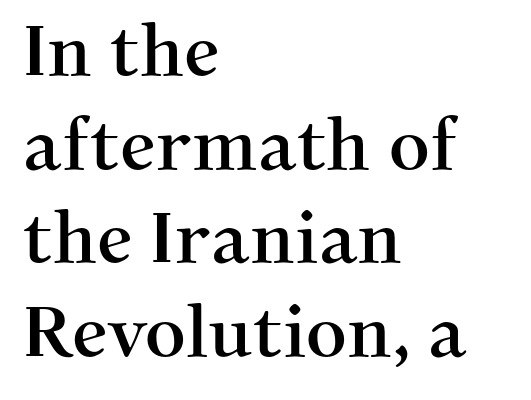
These lines are rendered in a variable-pitch font. Students, observe: this is what conventionally led text looks like. Has an underline been added? It has not. The line texture is even and compact thanks to regular tracking. The font family rendered here belongs to the serif group. You can tell it's not italic because the verticals are truly vertical.
